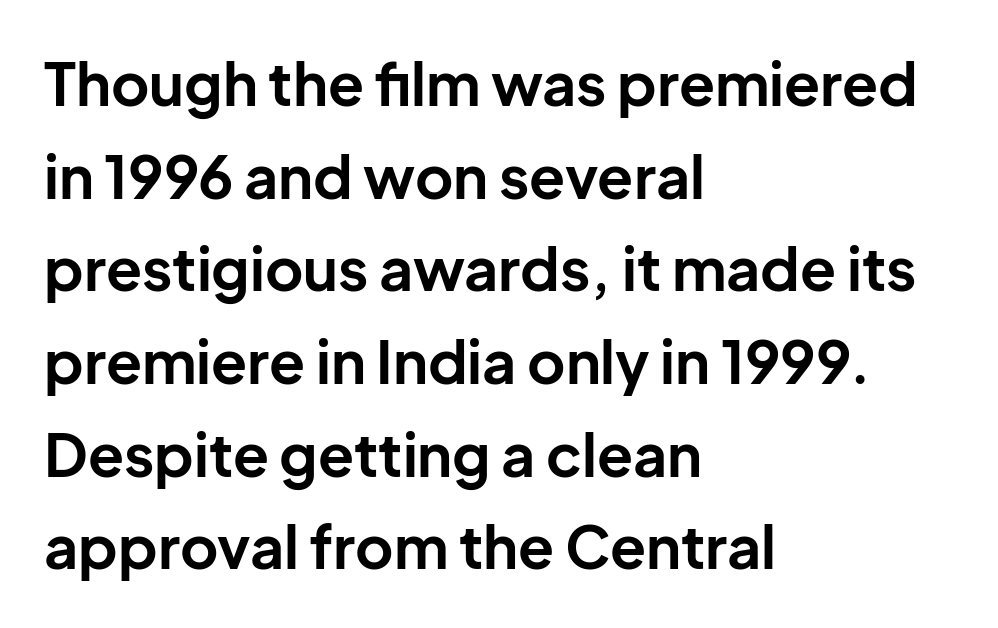
The image shows 59 px bold sans-serif type, upright; set left-aligned, normal line spacing (1.57x), normal letter spacing, not underlined; low stroke contrast and a medium x-height.
